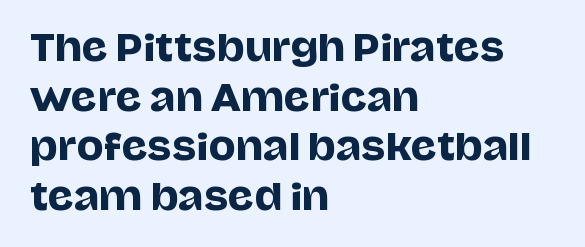
Q: Is the text italic (slanted)? A: No, it is upright.
Q: Is the typeface a serif or a sans-serif typeface? A: Sans-serif.
Q: Is the text underlined? A: No.
Q: How is the paragraph aligned? A: Left-aligned.
Q: Is the spacing between letters normal or unusually wide? A: Normal.
Q: Is the spacing between lines tight, normal or loose? A: Normal.
Q: Width (condensed, normal, or wide)? A: Normal.
Q: Stroke contrast? A: Low.
Q: x-height? A: Large.
Q: Monospaced? A: No.
